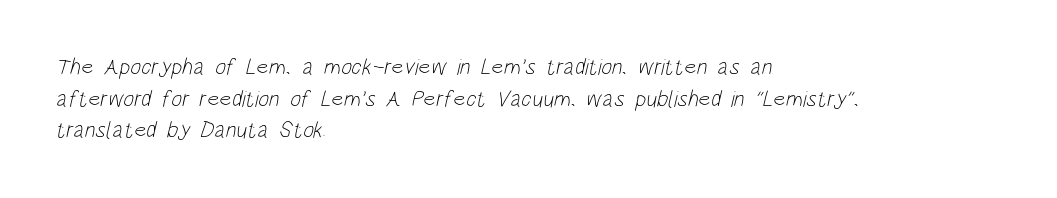
The image shows 23 px text type; set left-aligned, normal line spacing (1.38x), normal letter spacing, not underlined.
